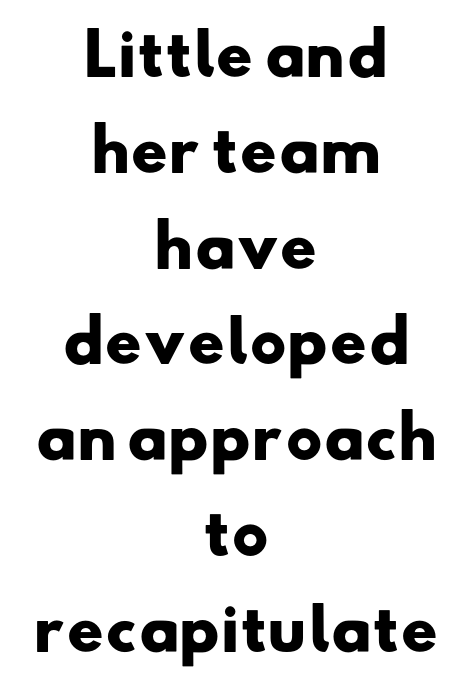
The rag falls on both sides of this text block equally. Here the designer chose a conventional face with non-uniform glyph widths. Spacing between characters is what you'd get straight out of the box. A bare baseline throughout the passage. Summary of vertical rhythm: regular, with standard interline spacing. Type style note: lacks serifs.
